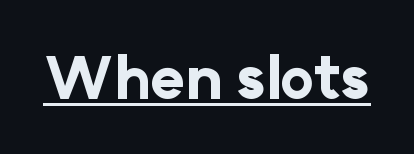
The image shows 58 px bold sans-serif type, upright; set normal letter spacing, underlined; low stroke contrast and a medium x-height.
